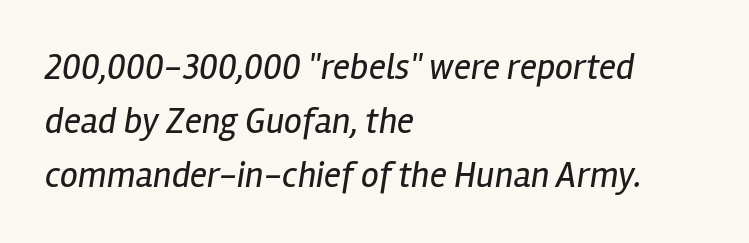
The image shows 36 px regular-weight, condensed type, italic (leaning right); set left-aligned, normal line spacing (1.5x), normal letter spacing, not underlined; low stroke contrast and a medium x-height.
